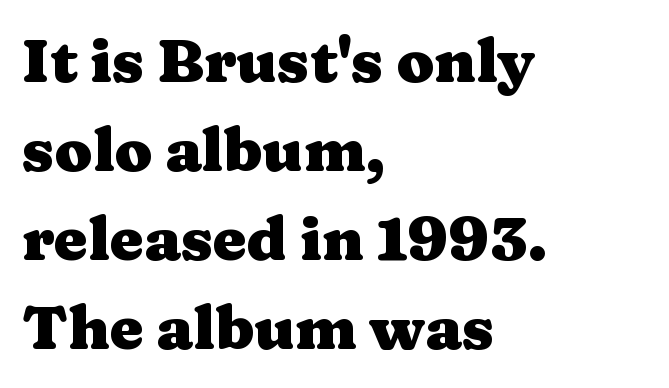
Q: Is the text bold? A: Yes.
Q: Is the text italic (slanted)? A: No, it is upright.
Q: Is the typeface a serif or a sans-serif typeface? A: Serif.
Q: Is the text underlined? A: No.
Q: How is the paragraph aligned? A: Left-aligned.
Q: Is the spacing between letters normal or unusually wide? A: Normal.
Q: Is the spacing between lines tight, normal or loose? A: Normal.
Q: Width (condensed, normal, or wide)? A: Wide.
Q: Stroke contrast? A: Medium.
Q: x-height? A: Medium.
Q: Monospaced? A: No.
